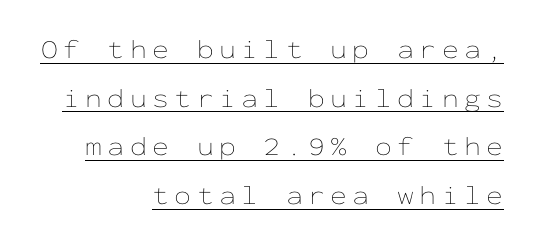
Q: Is the text bold? A: No.
Q: Is the text italic (slanted)? A: No, it is upright.
Q: Is the text underlined? A: Yes.
Q: How is the paragraph aligned? A: Right-aligned.
Q: Is the spacing between letters normal or unusually wide? A: Unusually wide.
